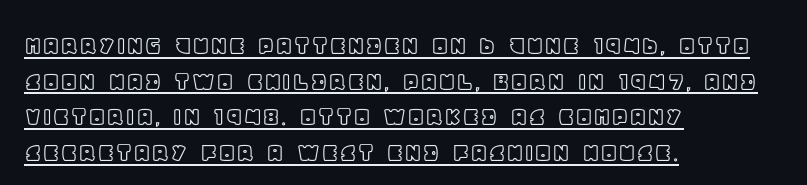
{"italic": "no", "width": "normal", "x_height": "large", "monospaced": "no", "underline": "yes", "align": "left", "line_spacing_ratio": 1.23, "letter_spacing": "normal", "letter_spacing_em": 0.0, "glyph_px": 29}
